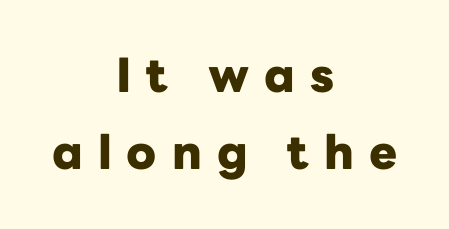
Baseline-to-baseline distance is the conventional proportion of letter height. Unlike a traditional serif, this face leaves its strokes unadorned. Honestly, the letter spacing is so wide it's the main thing you notice. Do the characters align in a grid? No, the font is proportional. Words float on clear page, feet unadorned. Centered paragraph, ragged on both sides.
